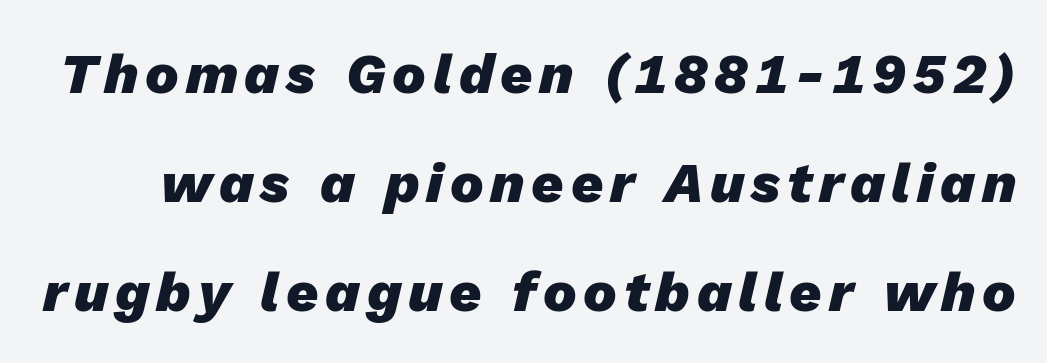
Q: Is the text bold? A: Yes.
Q: Is the text italic (slanted)? A: Yes, it leans right by about 13 degrees.
Q: Is the text underlined? A: No.
Q: Is the spacing between lines tight, normal or loose? A: Loose.
Q: Width (condensed, normal, or wide)? A: Normal.
Q: Stroke contrast? A: Low.
Q: x-height? A: Medium.
Q: Monospaced? A: No.
